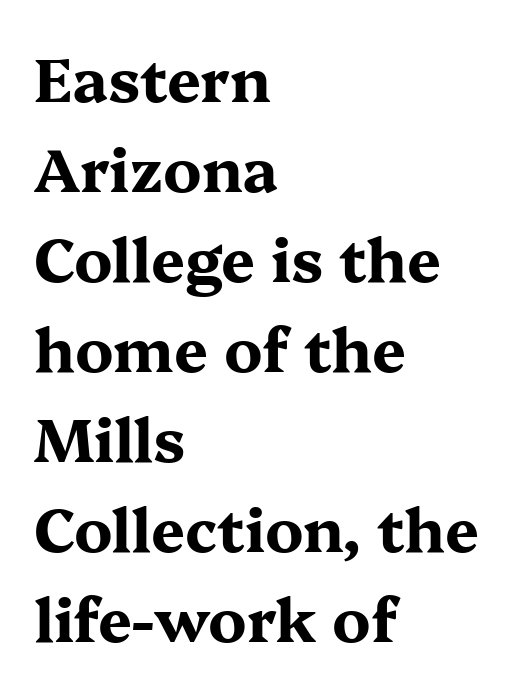
The letters advance in unequal steps, a hallmark of proportional type. A roman cut, with each character standing at attention. Between one letter and the next there's only the usual sliver of space. The lines in this sample share a left origin and differ only in where they stop.
